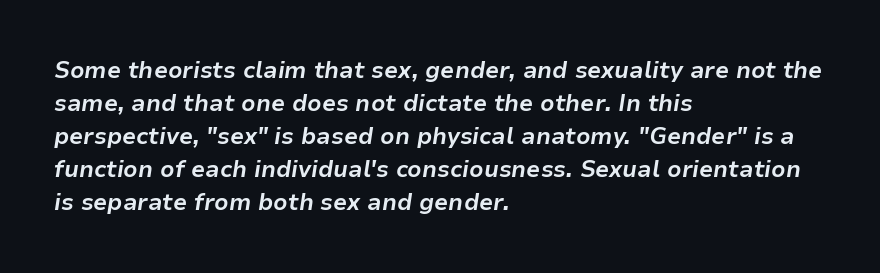
Q: Is the text bold? A: Yes.
Q: Is the text italic (slanted)? A: Yes, it leans right by about 9 degrees.
Q: Is the text underlined? A: No.
Q: How is the paragraph aligned? A: Left-aligned.
Q: Is the spacing between letters normal or unusually wide? A: Normal.
Q: Is the spacing between lines tight, normal or loose? A: Normal.
